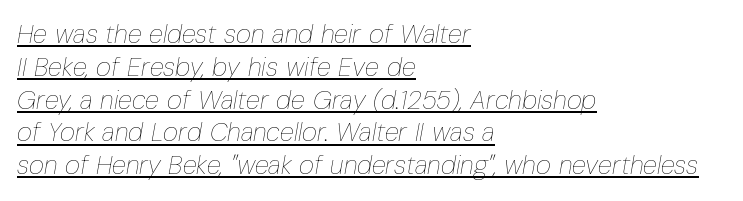
{"italic": "yes", "lean": "right", "slant_degrees": 10, "bold": "no", "underline": "yes", "align": "left", "line_spacing": "normal", "line_spacing_ratio": 1.26, "letter_spacing": "normal", "letter_spacing_em": 0.0, "glyph_px": 26}
